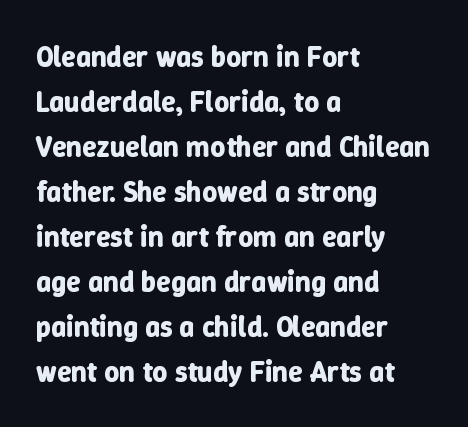
Q: Is the text bold? A: Yes.
Q: Is the text italic (slanted)? A: No, it is upright.
Q: Is the text underlined? A: No.
Q: How is the paragraph aligned? A: Left-aligned.
Q: Is the spacing between letters normal or unusually wide? A: Normal.
Q: Is the spacing between lines tight, normal or loose? A: Normal.
Q: Width (condensed, normal, or wide)? A: Normal.
Q: Stroke contrast? A: Low.
Q: x-height? A: Medium.
Q: Monospaced? A: No.
